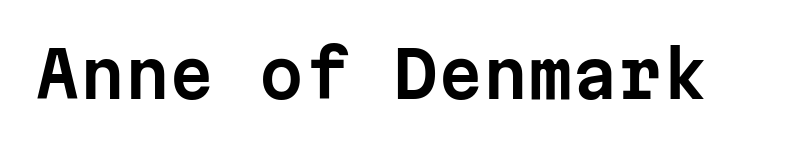
The image shows 64 px sans-serif type, upright, monospaced; set normal letter spacing, not underlined; low stroke contrast and a medium x-height.
